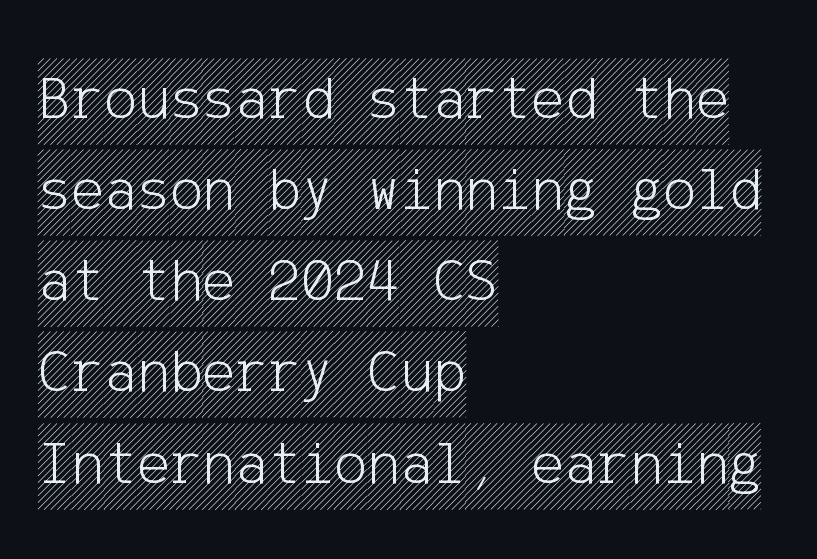
The image shows 62 px condensed type, upright; set left-aligned, normal line spacing (1.47x), normal letter spacing, not underlined; a large x-height.
